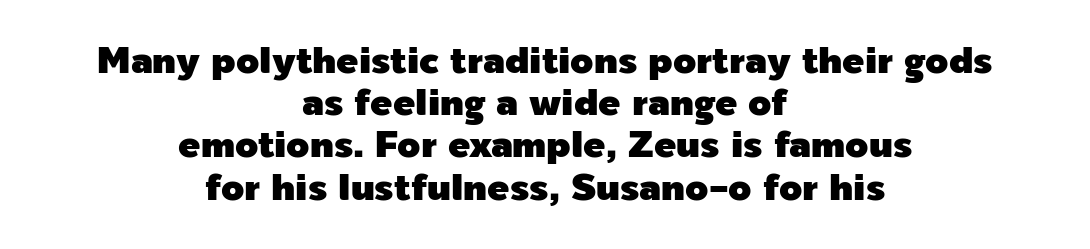
The image shows 37 px sans-serif type, upright; set centered, tight line spacing (1.14x), normal letter spacing, not underlined; a medium x-height.
